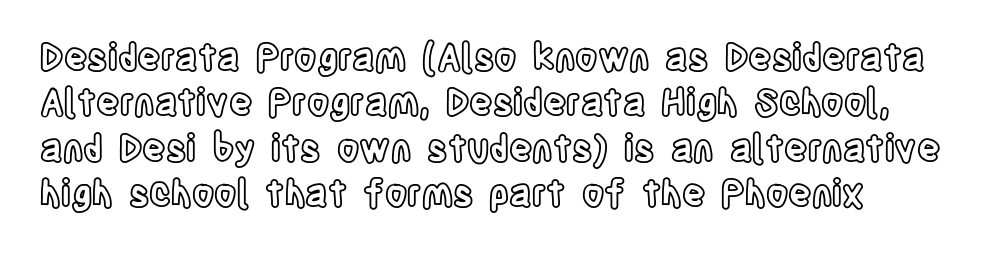
Notice how the passage keeps a crisp vertical edge on the left only. Clear beneath every line of the passage. These lines sit exactly where default settings would place them. Look at the tracking — it's just the regular setting, nothing added.
